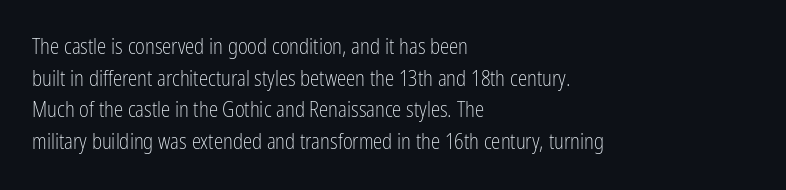
Style check: upright. Leftover space on each line is placed entirely after the last word. The rows are spaced the way most documents space them. The font is comparable to plain body text, perhaps lighter. Honestly, there is no underline to notice here at all. Nobody touched the tracking dial on this one.
